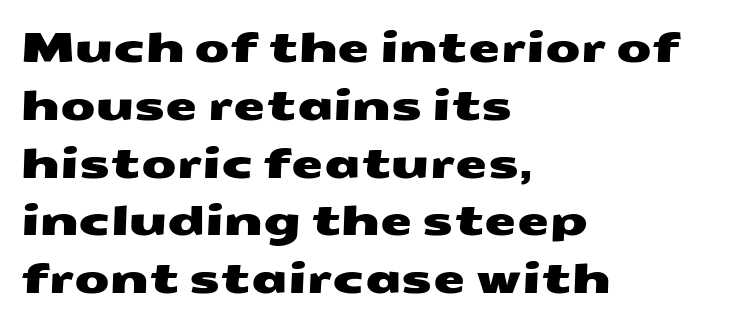
Q: Is the typeface a serif or a sans-serif typeface? A: Sans-serif.
Q: Is the text underlined? A: No.
Q: How is the paragraph aligned? A: Left-aligned.
Q: Is the spacing between letters normal or unusually wide? A: Normal.
Q: Is the spacing between lines tight, normal or loose? A: Normal.
Q: Width (condensed, normal, or wide)? A: Wide.
Q: Stroke contrast? A: Medium.
Q: x-height? A: Medium.
Q: Monospaced? A: No.
